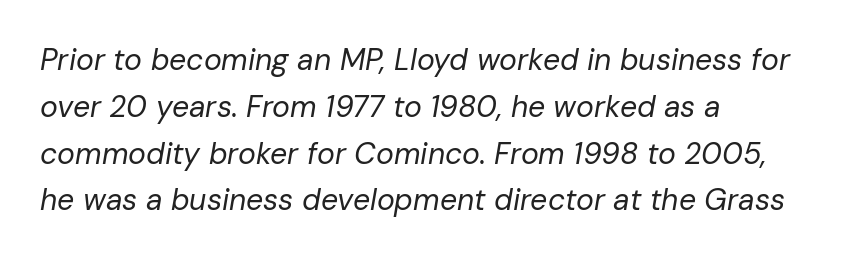
{"italic": "yes", "lean": "right", "slant_degrees": 10, "bold": "no", "weight": "regular", "width": "normal", "stroke_contrast": "low", "x_height": "medium", "monospaced": "no", "underline": "no", "align": "left", "line_spacing": "normal", "line_spacing_ratio": 1.56, "letter_spacing": "normal", "letter_spacing_em": 0.0, "glyph_px": 30}
